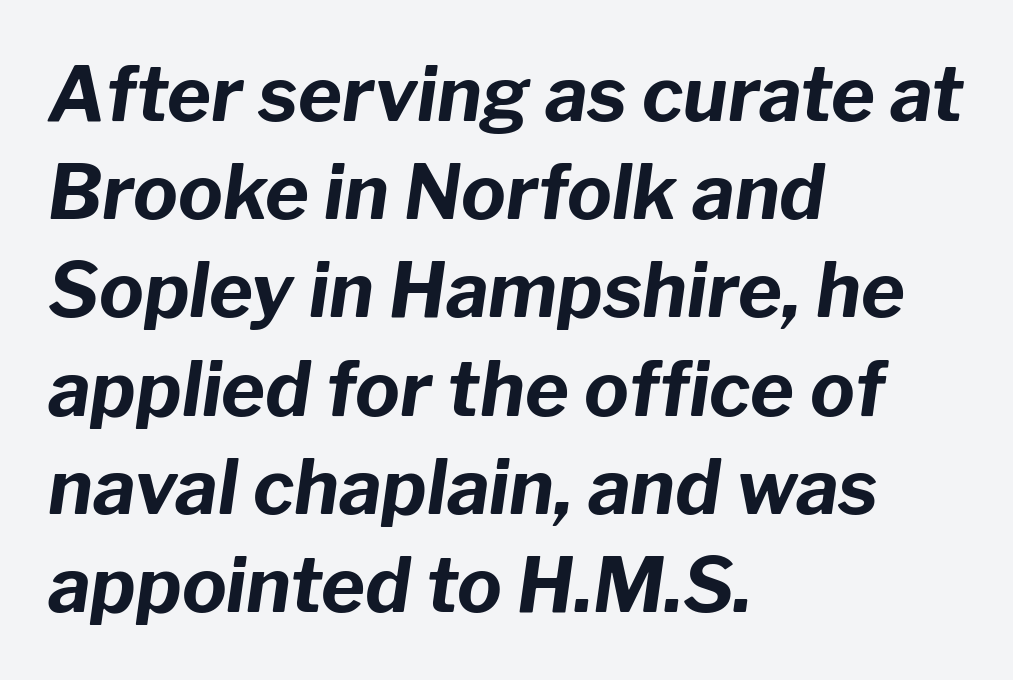
The image shows 75 px bold type, italic (leaning right); set left-aligned, normal line spacing (1.31x), normal letter spacing, not underlined; low stroke contrast and a medium x-height.
